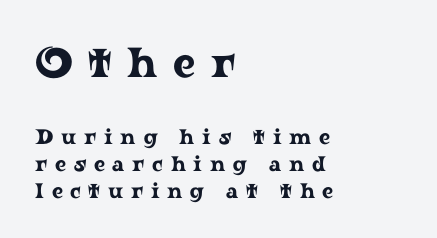
{"serif": "yes", "italic": "no", "width": "wide", "stroke_contrast": "low", "x_height": "medium", "monospaced": "no", "underline": "no", "align": "left", "line_spacing": "normal", "line_spacing_ratio": 1.29, "letter_spacing": "wide", "letter_spacing_em": 0.37, "larger_block": "first", "size_ratio": 2.0, "glyph_px": 42}
